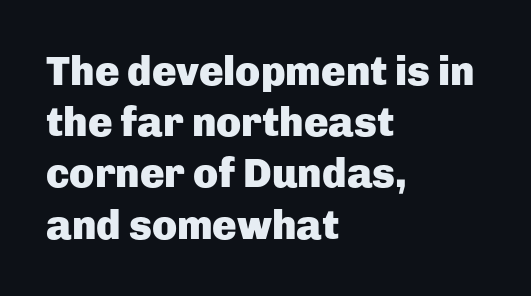
The image shows 41 px heavy sans-serif type, upright; set left-aligned, normal line spacing (1.25x), normal letter spacing, not underlined; low stroke contrast and a medium x-height.
